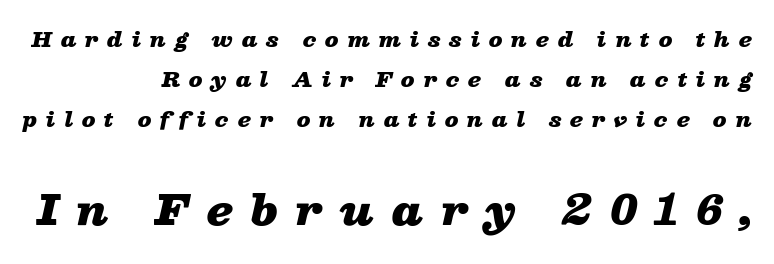
The image shows 40 px heavy, wide type, italic (leaning right); set loose line spacing (2.01x), unusually wide letter spacing (+0.44 em), not underlined; the second (bottom) block is 2.0x larger; low stroke contrast and a medium x-height.
